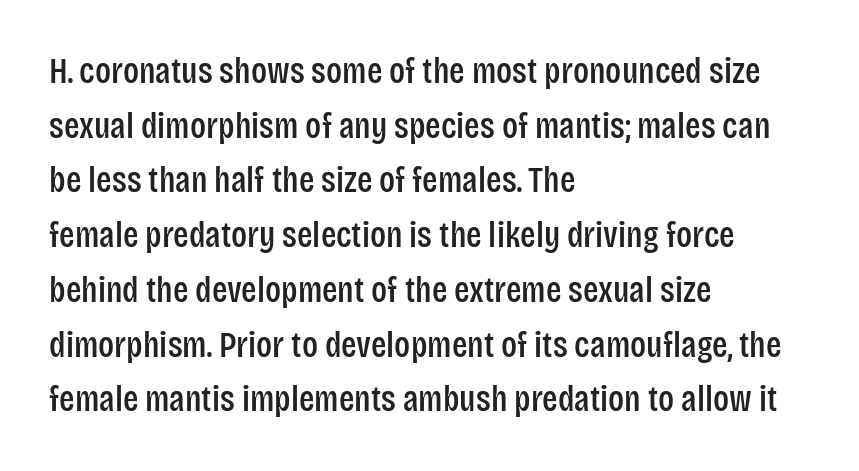
This is the regular roman posture of the typeface. The paragraph has a hard left edge and a soft right edge. Looks like regular typesetting: each glyph gets only the width it needs. Letterform terminals end flat and unadorned throughout the passage. Vertically, the passage feels balanced, rows spaced as you'd expect. The horizontal fit of the characters is conventional and even.
